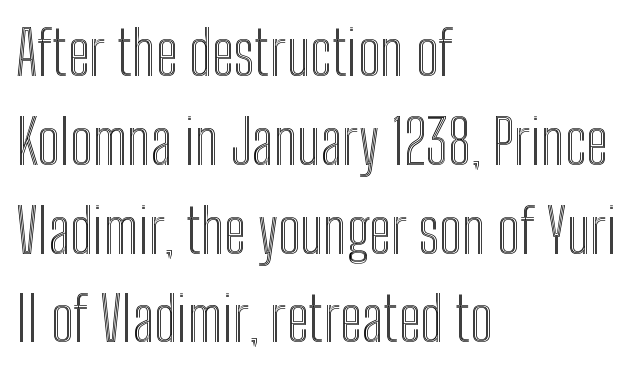
{"italic": "no", "width": "condensed", "x_height": "medium", "monospaced": "no", "underline": "no", "align": "left", "line_spacing": "normal", "line_spacing_ratio": 1.48, "letter_spacing": "normal", "letter_spacing_em": 0.0, "glyph_px": 60}
